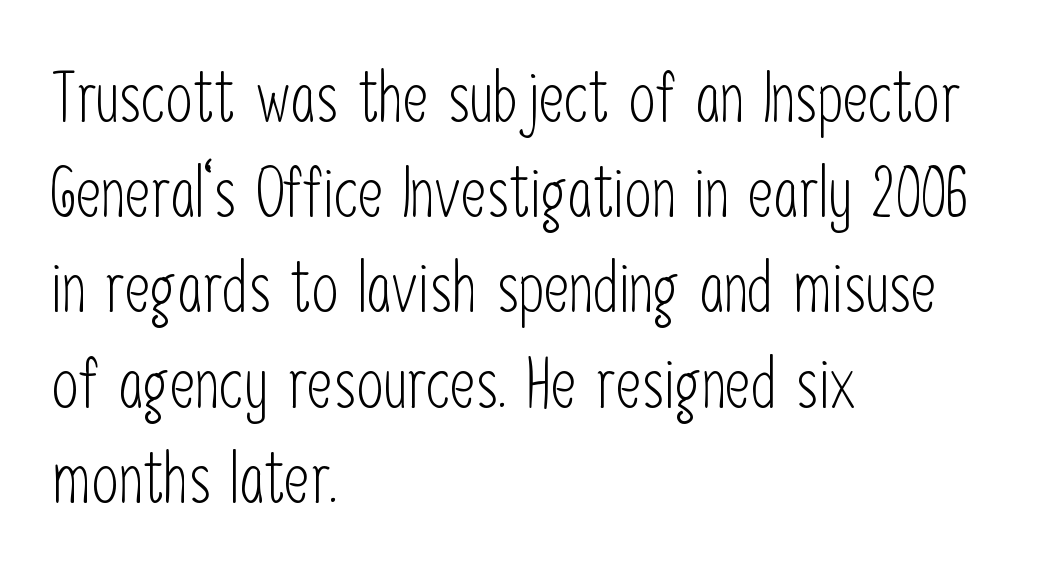
Q: Is the text bold? A: No.
Q: Is the text italic (slanted)? A: No, it is upright.
Q: Is the typeface a serif or a sans-serif typeface? A: Sans-serif.
Q: Is the text underlined? A: No.
Q: How is the paragraph aligned? A: Left-aligned.
Q: Is the spacing between letters normal or unusually wide? A: Normal.
Q: Is the spacing between lines tight, normal or loose? A: Normal.
Q: Width (condensed, normal, or wide)? A: Condensed.
Q: Stroke contrast? A: Low.
Q: x-height? A: Medium.
Q: Monospaced? A: No.
